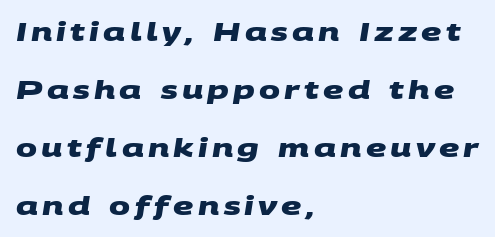
The image shows 25 px bold type; set left-aligned, loose line spacing (2.32x), not underlined.
